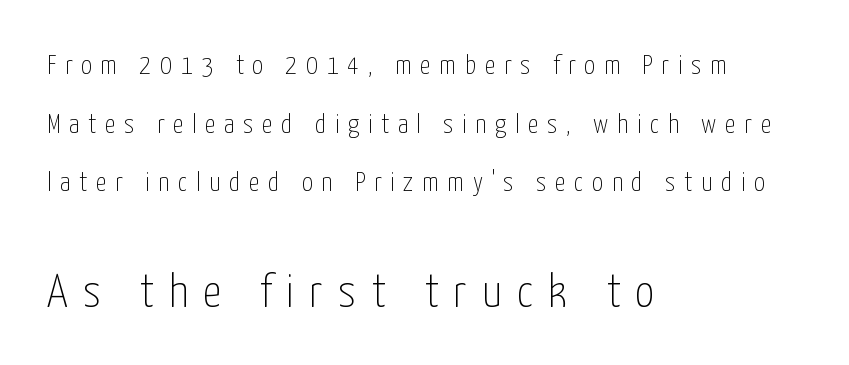
The image shows 47 px thin, condensed sans-serif type, upright; set left-aligned, loose line spacing (2.17x), unusually wide letter spacing (+0.32 em), not underlined; the second (bottom) block is 1.74x larger; low stroke contrast and a medium x-height.
